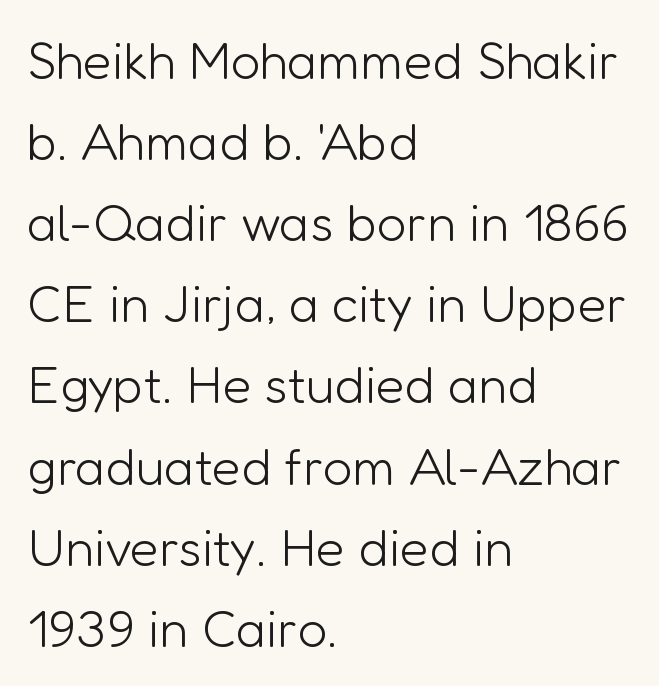
{"serif": "no", "italic": "no", "bold": "no", "weight": "light", "width": "normal", "stroke_contrast": "low", "x_height": "medium", "monospaced": "no", "underline": "no", "align": "left", "line_spacing": "normal", "line_spacing_ratio": 1.56, "letter_spacing": "normal", "letter_spacing_em": 0.0, "glyph_px": 52}
